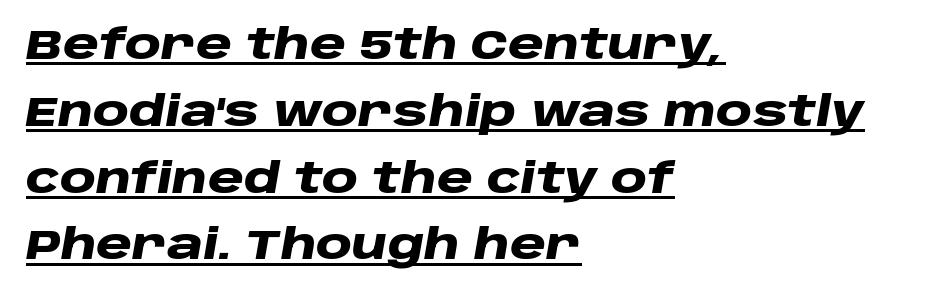
{"italic": "yes", "lean": "right", "slant_degrees": 10, "bold": "yes", "weight": "heavy", "width": "wide", "stroke_contrast": "low", "x_height": "large", "monospaced": "no", "underline": "yes", "align": "left", "line_spacing": "normal", "line_spacing_ratio": 1.63, "letter_spacing": "normal", "letter_spacing_em": 0.0, "glyph_px": 41}
